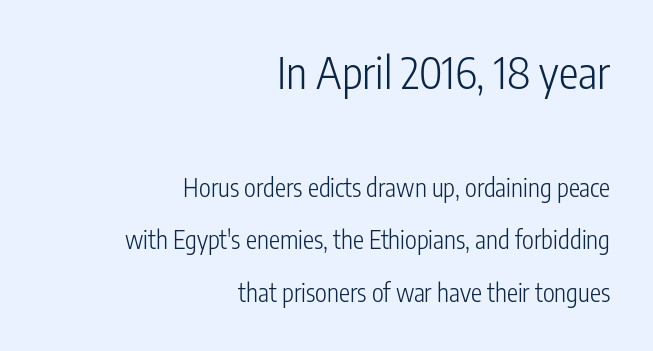
{"serif": "no", "italic": "no", "bold": "no", "weight": "light", "width": "condensed", "stroke_contrast": "low", "x_height": "medium", "monospaced": "no", "underline": "no", "align": "right", "line_spacing": "loose", "line_spacing_ratio": 2.1, "letter_spacing": "normal", "letter_spacing_em": 0.0, "larger_block": "first", "size_ratio": 1.76, "glyph_px": 44}
